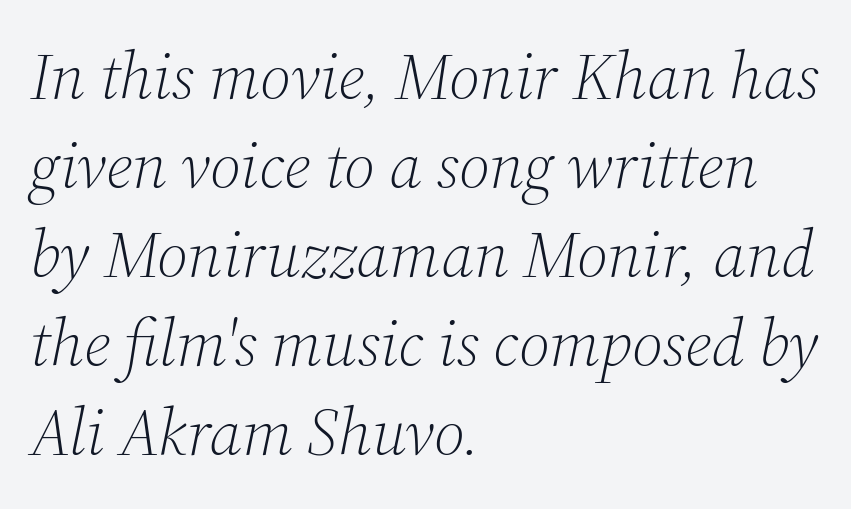
Where is the straight margin? On the left. Regarding serifs, this sample has them. No extra ink here — the face is not bold. The passage shown leans; its letterforms are oblique. How would I describe the line gaps? Plain and ordinary.
